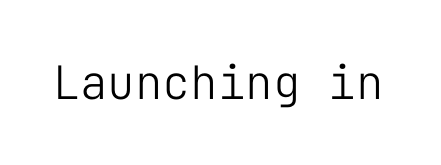
The image shows 46 px light sans-serif type, upright, monospaced; set normal letter spacing, not underlined; low stroke contrast and a medium x-height.
